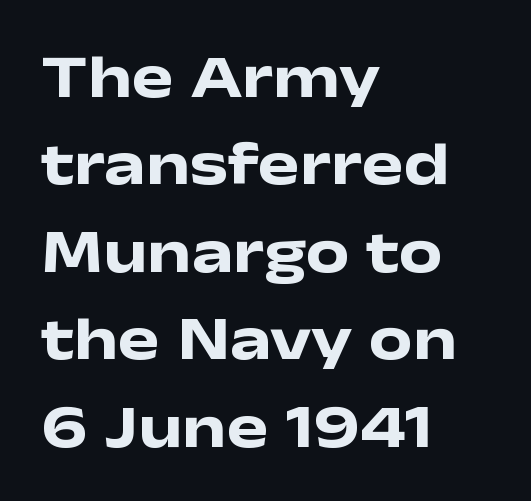
{"serif": "no", "italic": "no", "bold": "yes", "weight": "heavy", "width": "wide", "stroke_contrast": "low", "x_height": "medium", "monospaced": "no", "underline": "no", "align": "left", "line_spacing": "normal", "line_spacing_ratio": 1.41, "letter_spacing": "normal", "letter_spacing_em": 0.0, "glyph_px": 62}
